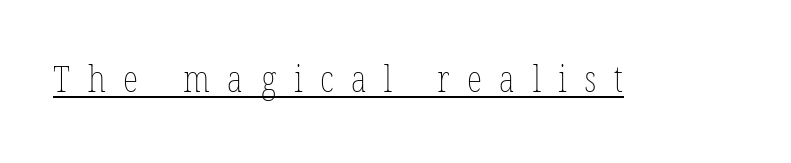
{"italic": "no", "bold": "no", "weight": "thin", "width": "condensed", "stroke_contrast": "low", "x_height": "medium", "monospaced": "no", "underline": "yes", "letter_spacing": "wide", "letter_spacing_em": 0.49, "glyph_px": 36}
